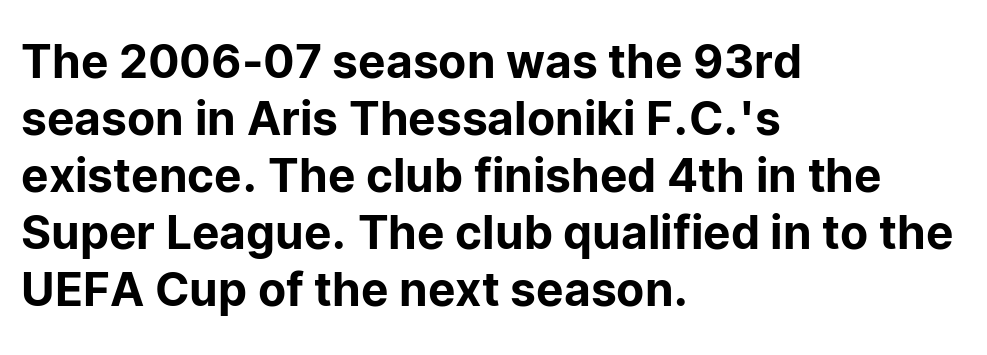
Letter spacing: default. Does the copy run flush right? No — it runs flush left. Check the space under the baseline: it is left empty. Looks like regular typesetting: each glyph gets only the width it needs. Quick note: not italic, upright. This is sans-serif lettering, the kind often seen on screens and signage.
